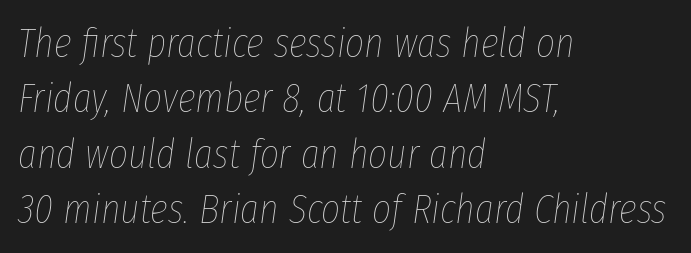
The image shows 41 px thin, condensed type, italic (leaning right); set left-aligned, normal line spacing (1.35x), normal letter spacing, not underlined; low stroke contrast and a medium x-height.
